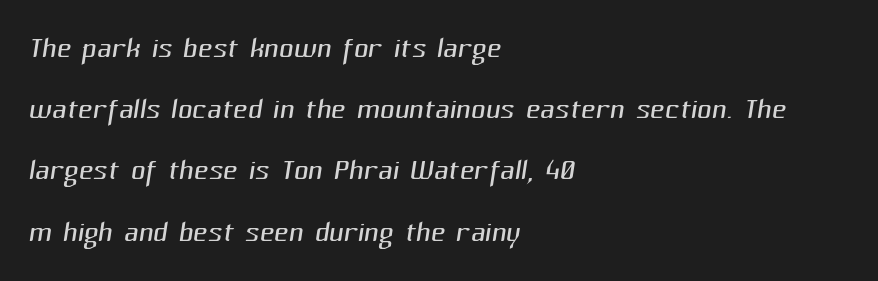
The rag falls on the right side of this text block. Think of a printed novel: that variable character pitch is what you see here. Stem width sits at or under what a default text font uses. Letters rest on an invisible, unmarked baseline.
